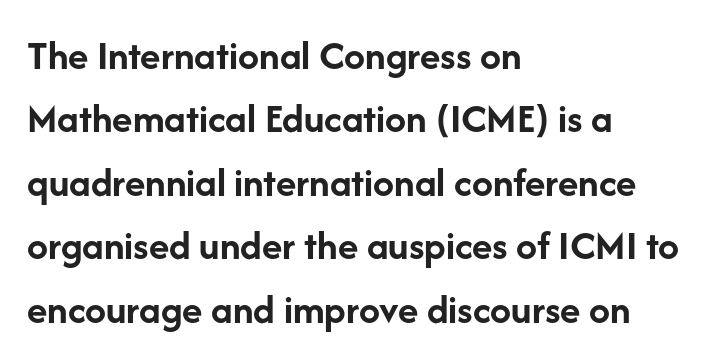
What's the leading like? Ordinary, nothing unusual. The baseline area is clear. Pretty heavy lettering here — definitely bold. This is sans-serif lettering, the kind often seen on screens and signage. Ascenders rise straight up at ninety degrees.
